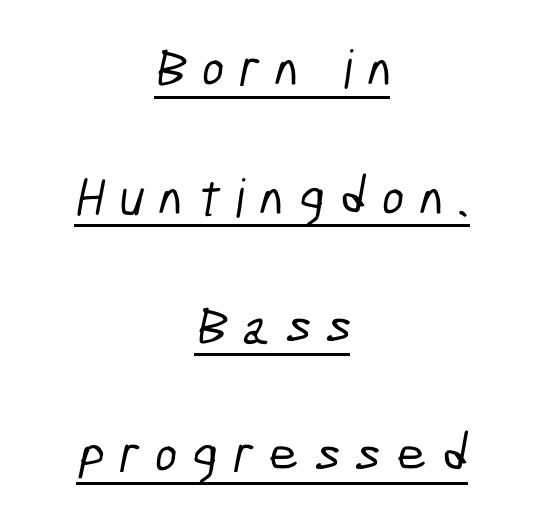
Q: Is the typeface a serif or a sans-serif typeface? A: Sans-serif.
Q: Is the text underlined? A: Yes.
Q: How is the paragraph aligned? A: Centered.
Q: Is the spacing between letters normal or unusually wide? A: Unusually wide.
Q: Is the spacing between lines tight, normal or loose? A: Loose.
Q: Width (condensed, normal, or wide)? A: Condensed.
Q: Stroke contrast? A: Low.
Q: x-height? A: Medium.
Q: Monospaced? A: No.
